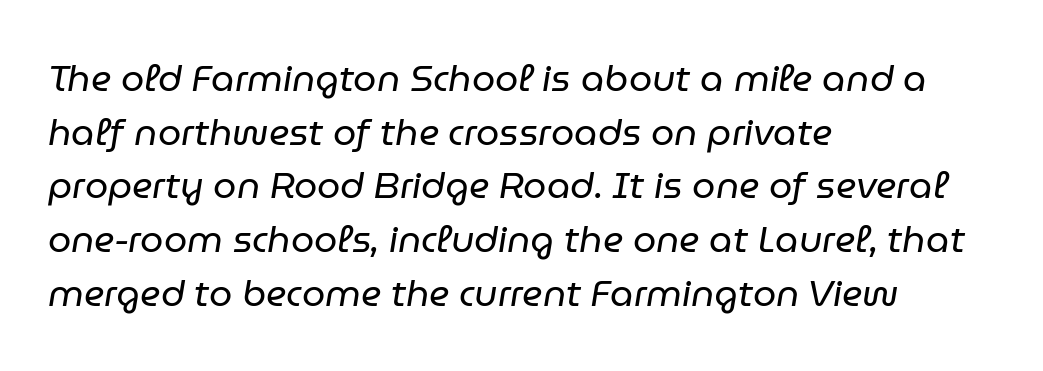
The image shows 37 px regular-weight type, italic (leaning right); set left-aligned, normal line spacing (1.45x), normal letter spacing, not underlined; low stroke contrast and a medium x-height.
